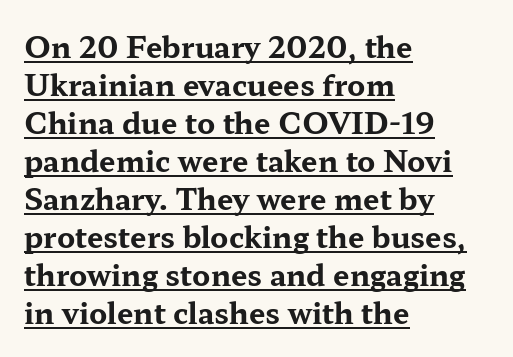
The sample has been set heavy, in full bold. The letters sit at their default tracking, neither squeezed nor spread. Is there an underline? Yes — a line sits under the letters. Students, observe: this is what conventionally led text looks like.
